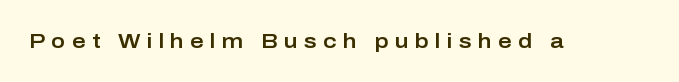
The area under the type is left untouched. Words appear elongated and porous because spacing is wide. Does the lettering tilt? It doesn't — this is upright.
